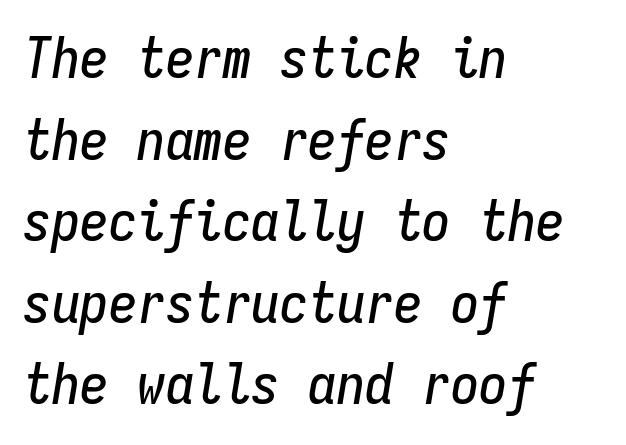
The image shows 57 px condensed type, italic (leaning right), monospaced; set left-aligned, normal line spacing (1.43x), normal letter spacing, not underlined; low stroke contrast and a medium x-height.
